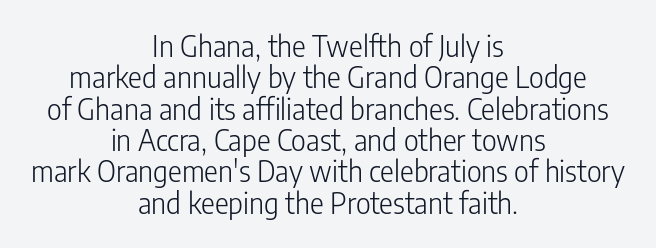
The typesetting does not lean heavy: it is not bold. The space directly below the letters is spotless. Vertical spacing — tight. Posture: vertical. Note: no serifs on the glyphs. The face used here is proportionally spaced, like ordinary book or web type.
